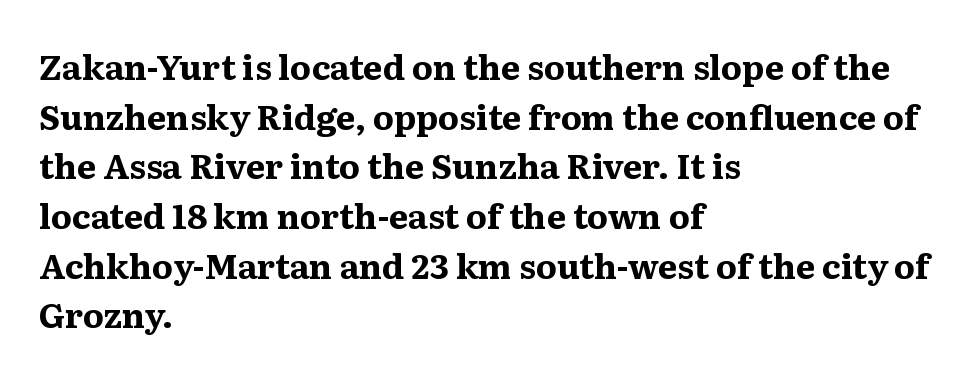
Q: Is the text bold? A: Yes.
Q: Is the text italic (slanted)? A: No, it is upright.
Q: Is the typeface a serif or a sans-serif typeface? A: Serif.
Q: Is the text underlined? A: No.
Q: How is the paragraph aligned? A: Left-aligned.
Q: Is the spacing between letters normal or unusually wide? A: Normal.
Q: Is the spacing between lines tight, normal or loose? A: Normal.
Q: Width (condensed, normal, or wide)? A: Normal.
Q: Stroke contrast? A: Medium.
Q: x-height? A: Medium.
Q: Monospaced? A: No.
